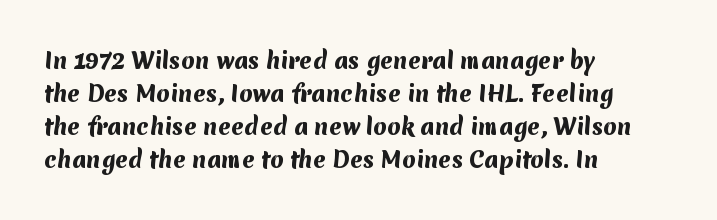
The image shows 22 px bold type; set left-aligned, normal line spacing (1.5x), normal letter spacing, not underlined.
